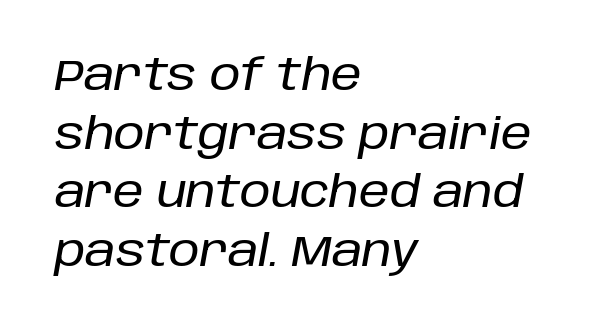
The image shows 44 px text type, italic (leaning right); set left-aligned, normal line spacing (1.33x), normal letter spacing, not underlined; low stroke contrast and a large x-height.
